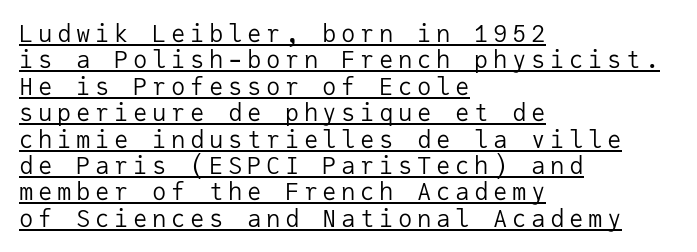
{"italic": "no", "bold": "no", "underline": "yes", "align": "left", "line_spacing": "tight", "line_spacing_ratio": 1.1, "glyph_px": 24}
